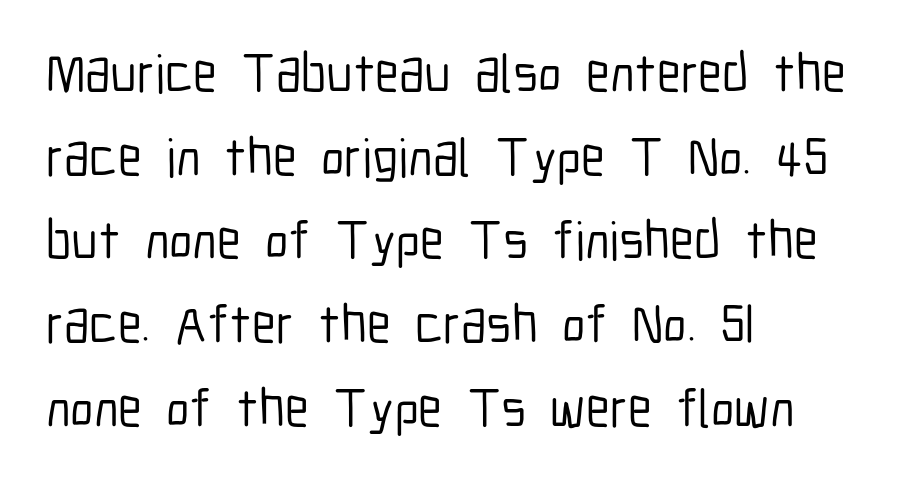
Vertical spacing — default. Vertical strokes here are truly vertical. Classification — sans serif. Each letter keeps its own natural width here, so spacing adapts to shape. Type without underlining. Reading down the block, your eye returns to a fixed left position each line.
